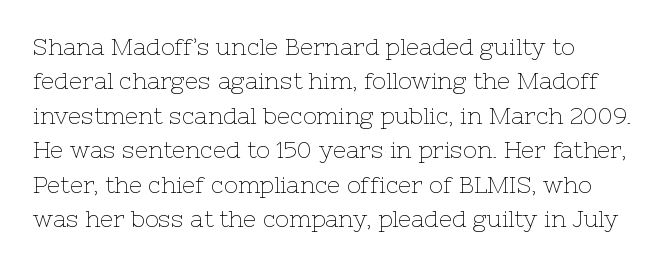
Q: Is the text bold? A: No.
Q: Is the text italic (slanted)? A: No, it is upright.
Q: Is the text underlined? A: No.
Q: How is the paragraph aligned? A: Left-aligned.
Q: Is the spacing between letters normal or unusually wide? A: Normal.
Q: Is the spacing between lines tight, normal or loose? A: Normal.
